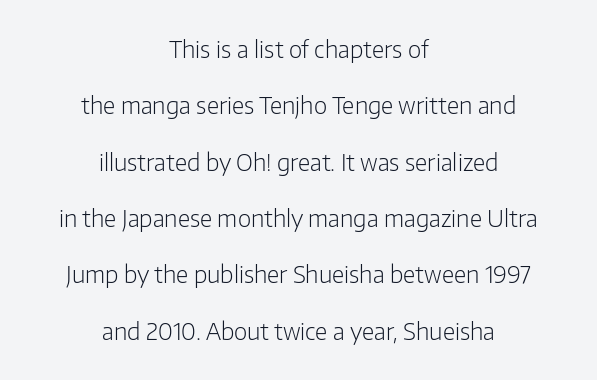
Q: Is the text bold? A: No.
Q: Is the text italic (slanted)? A: No, it is upright.
Q: Is the text underlined? A: No.
Q: How is the paragraph aligned? A: Centered.
Q: Is the spacing between letters normal or unusually wide? A: Normal.
Q: Is the spacing between lines tight, normal or loose? A: Loose.
